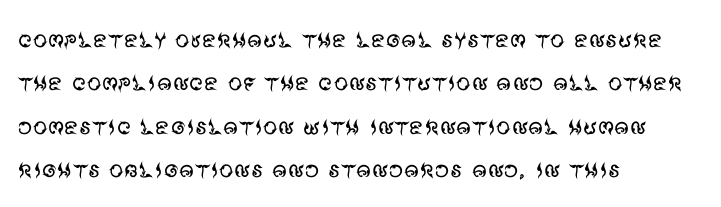
Q: Is the text bold? A: No.
Q: Is the text italic (slanted)? A: No, it is upright.
Q: Is the typeface a serif or a sans-serif typeface? A: Sans-serif.
Q: Is the text underlined? A: No.
Q: How is the paragraph aligned? A: Left-aligned.
Q: Is the spacing between letters normal or unusually wide? A: Normal.
Q: Is the spacing between lines tight, normal or loose? A: Normal.
Q: Width (condensed, normal, or wide)? A: Normal.
Q: Stroke contrast? A: Medium.
Q: x-height? A: Large.
Q: Monospaced? A: No.
